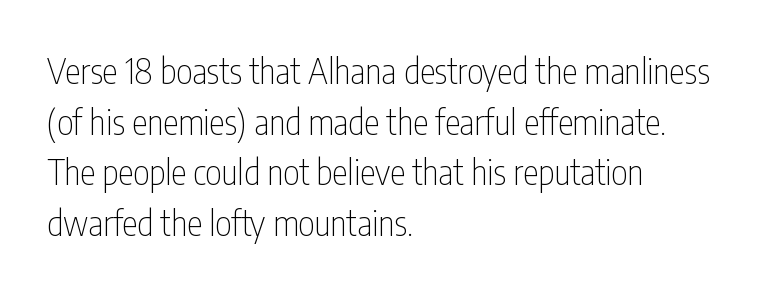
Q: Is the text bold? A: No.
Q: Is the text italic (slanted)? A: No, it is upright.
Q: Is the typeface a serif or a sans-serif typeface? A: Sans-serif.
Q: Is the text underlined? A: No.
Q: How is the paragraph aligned? A: Left-aligned.
Q: Is the spacing between letters normal or unusually wide? A: Normal.
Q: Is the spacing between lines tight, normal or loose? A: Normal.
Q: Width (condensed, normal, or wide)? A: Condensed.
Q: Stroke contrast? A: Low.
Q: x-height? A: Medium.
Q: Monospaced? A: No.
